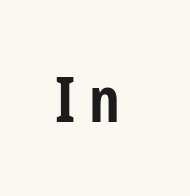
{"serif": "no", "italic": "no", "bold": "yes", "weight": "bold", "width": "condensed", "stroke_contrast": "low", "x_height": "medium", "monospaced": "no", "underline": "no", "letter_spacing": "wide", "letter_spacing_em": 0.23, "glyph_px": 62}
